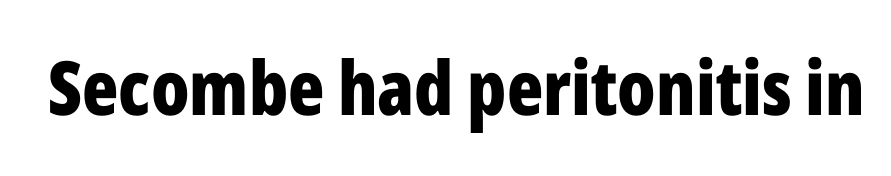
Q: Is the text bold? A: Yes.
Q: Is the text italic (slanted)? A: No, it is upright.
Q: Is the typeface a serif or a sans-serif typeface? A: Sans-serif.
Q: Is the text underlined? A: No.
Q: Is the spacing between letters normal or unusually wide? A: Normal.
Q: Width (condensed, normal, or wide)? A: Condensed.
Q: Stroke contrast? A: Low.
Q: x-height? A: Medium.
Q: Monospaced? A: No.
